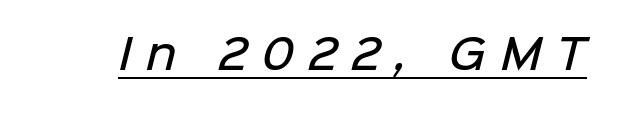
{"serif": "no", "bold": "semi", "weight": "semibold", "width": "normal", "stroke_contrast": "low", "x_height": "medium", "monospaced": "no", "underline": "yes", "letter_spacing": "wide", "letter_spacing_em": 0.36, "glyph_px": 41}
